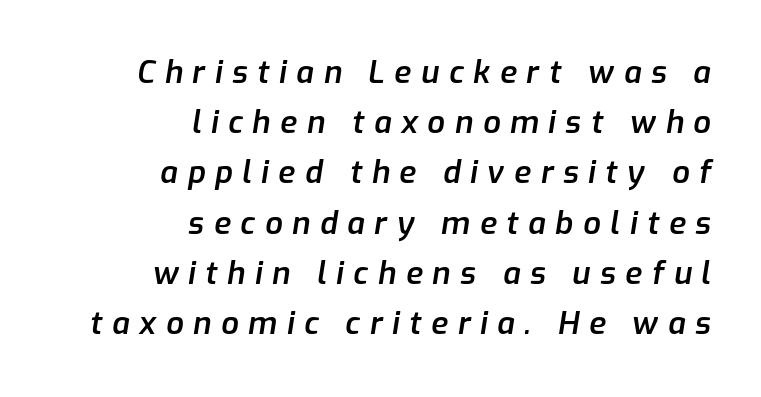
The image shows 31 px semibold type, italic (leaning right); set right-aligned, normal line spacing (1.62x), unusually wide letter spacing (+0.31 em), not underlined; low stroke contrast and a medium x-height.
